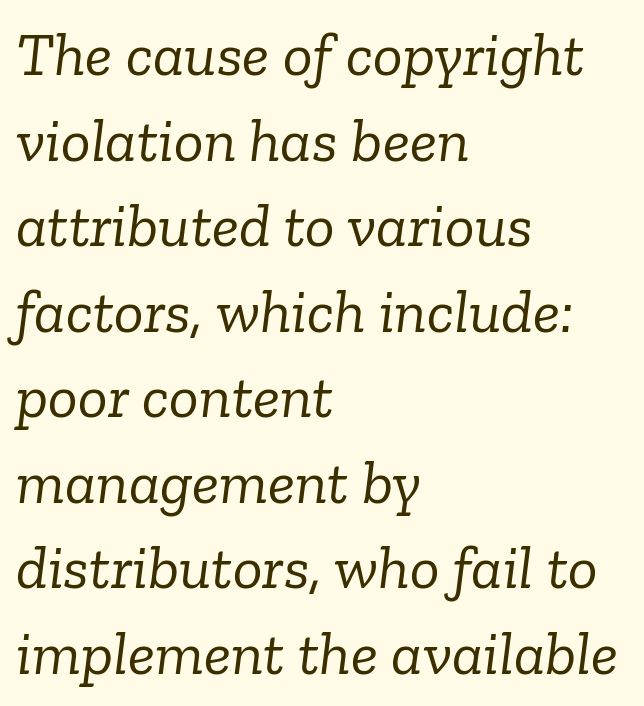
One-word summary of the alignment: left. Between one letter and the next there's only the usual sliver of space. Rendered with sloped, italic letterforms. This sample keeps an unexceptional amount of space between lines. Unmarked baselines from the first word to the last. Here the designer chose a conventional face with non-uniform glyph widths.
